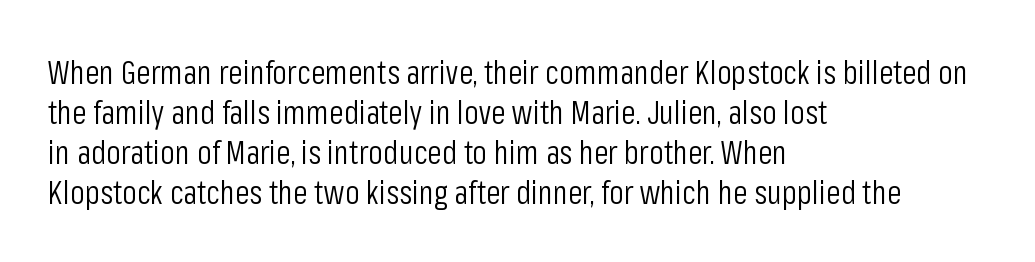
Grotesque or geometric, the face here clearly has no serifs. One-word summary of the alignment: left. The letters stand straight up with perfectly vertical stems. A typesetter would call this proportional, since set widths differ per character. The passage shown is not underscored anywhere.
